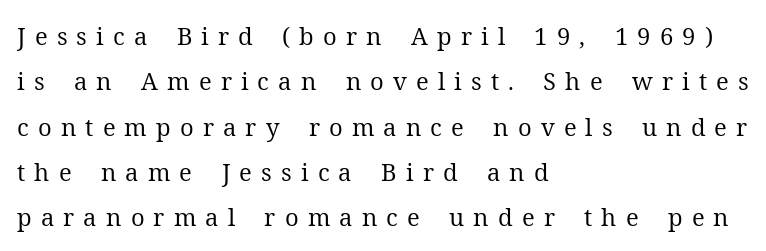
Is the block centered? No — it sits flush against the left margin. Stems here are at most as thick as an everyday book face. The space beneath each line is pristine and unruled. Look at the tracking — it's clearly loosened, letters drifting apart. This is roman type, the default non-slanted kind.
